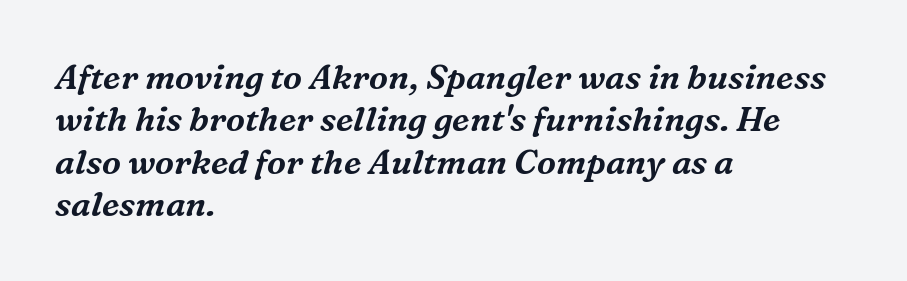
The image shows 34 px serif type, italic (leaning right); set left-aligned, normal line spacing (1.25x), normal letter spacing, not underlined; medium stroke contrast and a medium x-height.
